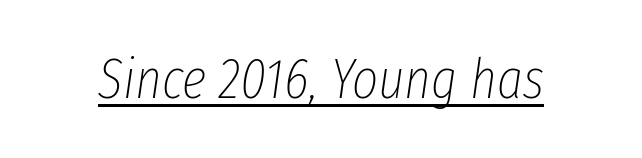
Q: Is the text bold? A: No.
Q: Is the text italic (slanted)? A: Yes, it leans right by about 8 degrees.
Q: Is the text underlined? A: Yes.
Q: Is the spacing between letters normal or unusually wide? A: Normal.
Q: Width (condensed, normal, or wide)? A: Condensed.
Q: Stroke contrast? A: Low.
Q: x-height? A: Medium.
Q: Monospaced? A: No.
